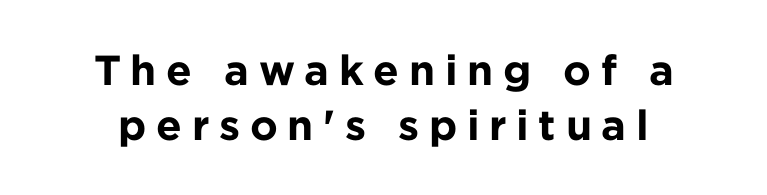
The designer left line spacing at the default. On the weight axis this lands at bold, roughly 700. The face used here is a sans, in the tradition of grotesques and geometrics. Letters rest on an invisible, unmarked baseline. Style check: upright.
